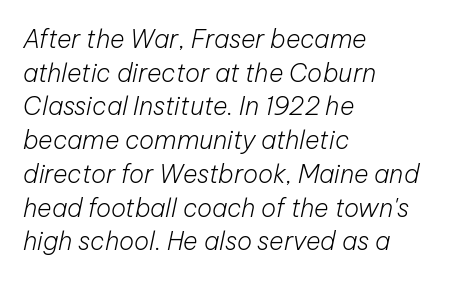
{"italic": "yes", "lean": "right", "slant_degrees": 12, "bold": "no", "underline": "no", "align": "left", "line_spacing": "normal", "line_spacing_ratio": 1.35, "letter_spacing": "normal", "letter_spacing_em": 0.0, "glyph_px": 25}
